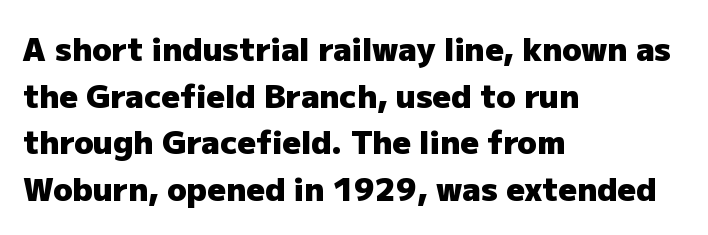
The image shows 32 px heavy sans-serif type, upright; set left-aligned, normal line spacing (1.46x), normal letter spacing, not underlined; low stroke contrast and a medium x-height.
